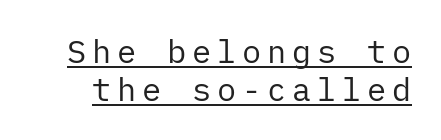
Grotesque or geometric, the face here clearly has no serifs. In designer terms, the underline attribute is active on this setting. No chunkiness to these letters — they're not bold. Every stem runs plumb, perpendicular to the baseline.
